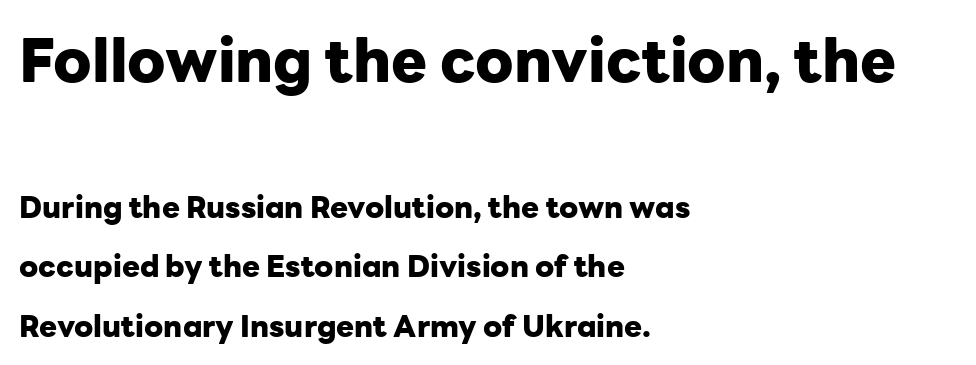
The font is running at its bold setting. Each new line begins a long way beneath the previous one. Observe the absence of serifs on each vertical stroke in this sample. Type without underlining. One-word summary of the alignment: left.
